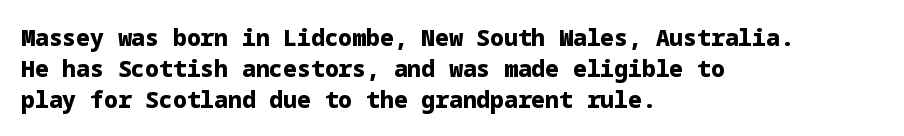
The image shows 23 px bold type, upright; set left-aligned, normal line spacing (1.34x), normal letter spacing, not underlined.
